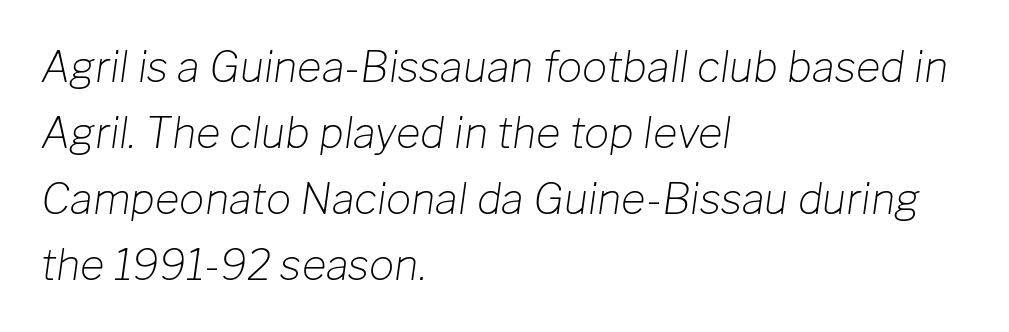
{"italic": "yes", "lean": "right", "slant_degrees": 8, "bold": "no", "weight": "light", "width": "normal", "stroke_contrast": "low", "x_height": "medium", "monospaced": "no", "underline": "no", "align": "left", "line_spacing": "normal", "line_spacing_ratio": 1.57, "letter_spacing": "normal", "letter_spacing_em": 0.0, "glyph_px": 42}
